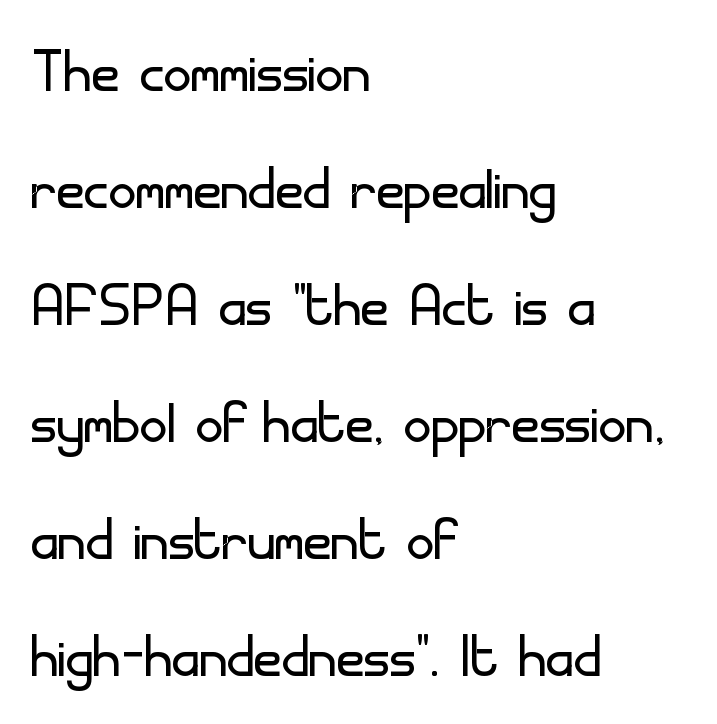
The image shows 76 px light sans-serif type, upright; set left-aligned, normal line spacing (1.54x), normal letter spacing, not underlined; low stroke contrast and a small x-height.
